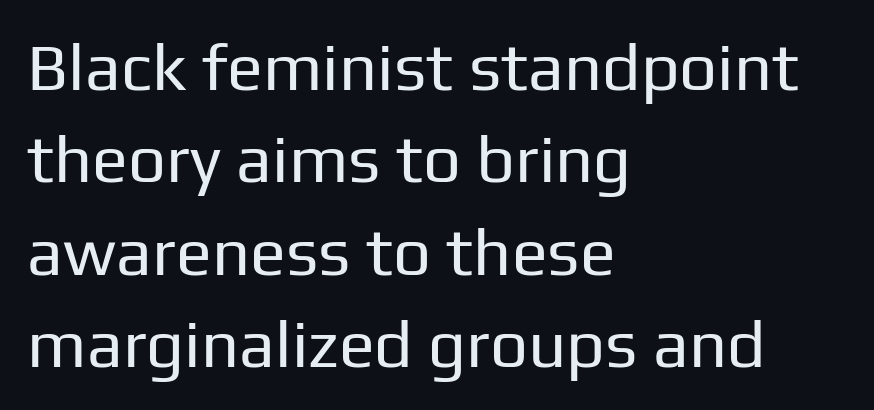
Q: Is the text bold? A: No.
Q: Is the text italic (slanted)? A: No, it is upright.
Q: Is the typeface a serif or a sans-serif typeface? A: Sans-serif.
Q: Is the text underlined? A: No.
Q: How is the paragraph aligned? A: Left-aligned.
Q: Is the spacing between letters normal or unusually wide? A: Normal.
Q: Is the spacing between lines tight, normal or loose? A: Normal.
Q: Width (condensed, normal, or wide)? A: Normal.
Q: Stroke contrast? A: Low.
Q: x-height? A: Medium.
Q: Monospaced? A: No.
